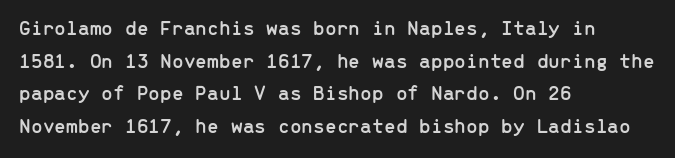
Q: Is the text italic (slanted)? A: No, it is upright.
Q: Is the text underlined? A: No.
Q: How is the paragraph aligned? A: Left-aligned.
Q: Is the spacing between letters normal or unusually wide? A: Normal.
Q: Is the spacing between lines tight, normal or loose? A: Normal.
